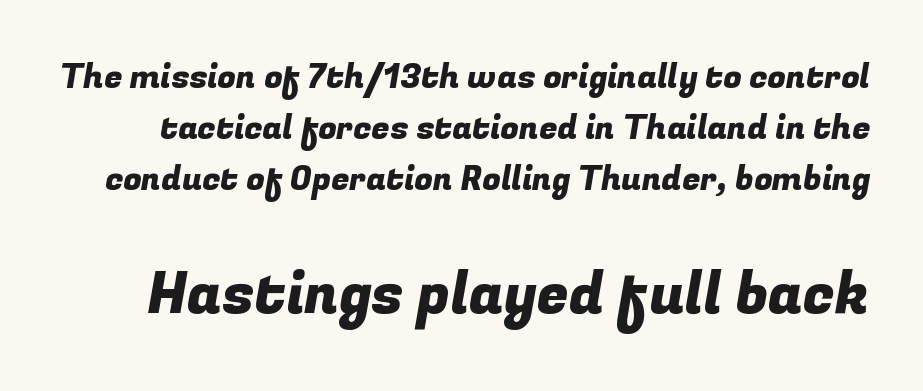
The image shows 58 px sans-serif type; set normal line spacing (1.54x), normal letter spacing, not underlined; the second (bottom) block is 1.76x larger; low stroke contrast and a medium x-height.
